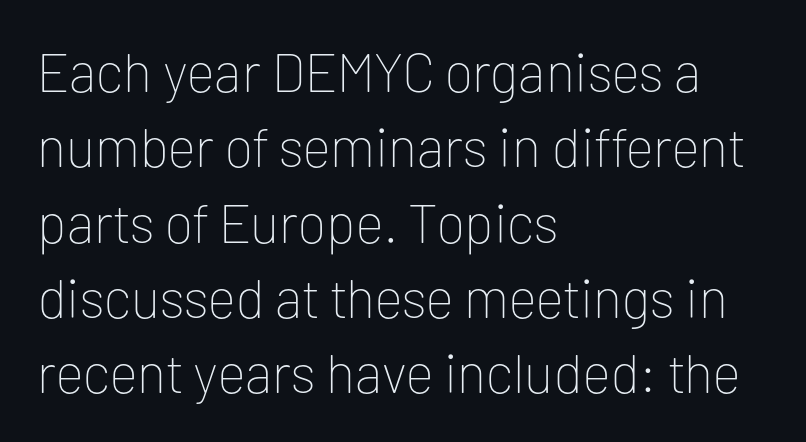
Q: Is the text bold? A: No.
Q: Is the text italic (slanted)? A: No, it is upright.
Q: Is the typeface a serif or a sans-serif typeface? A: Sans-serif.
Q: Is the text underlined? A: No.
Q: How is the paragraph aligned? A: Left-aligned.
Q: Is the spacing between letters normal or unusually wide? A: Normal.
Q: Is the spacing between lines tight, normal or loose? A: Normal.
Q: Width (condensed, normal, or wide)? A: Normal.
Q: Stroke contrast? A: Low.
Q: x-height? A: Medium.
Q: Monospaced? A: No.
